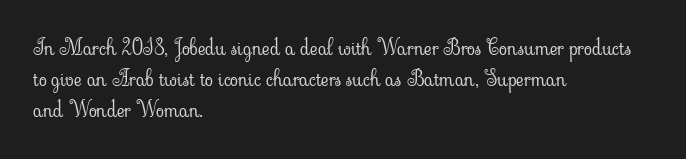
The image shows 21 px text type, upright; set left-aligned, normal line spacing (1.48x), normal letter spacing, not underlined.
